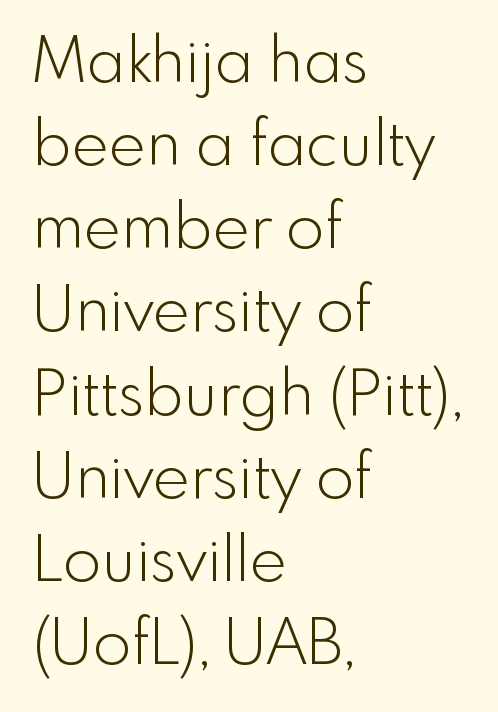
Q: Is the text bold? A: No.
Q: Is the text italic (slanted)? A: No, it is upright.
Q: Is the typeface a serif or a sans-serif typeface? A: Sans-serif.
Q: Is the text underlined? A: No.
Q: How is the paragraph aligned? A: Left-aligned.
Q: Is the spacing between letters normal or unusually wide? A: Normal.
Q: Is the spacing between lines tight, normal or loose? A: Normal.
Q: Width (condensed, normal, or wide)? A: Normal.
Q: x-height? A: Small.
Q: Monospaced? A: No.
